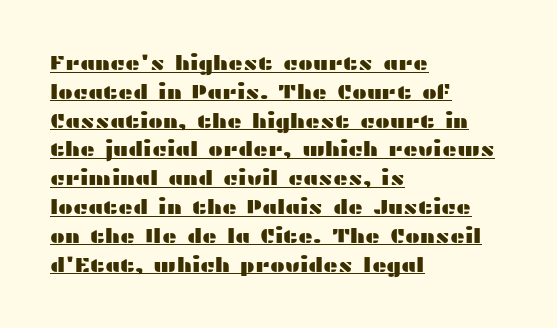
Q: Is the text italic (slanted)? A: No, it is upright.
Q: Is the text underlined? A: Yes.
Q: How is the paragraph aligned? A: Left-aligned.
Q: Is the spacing between letters normal or unusually wide? A: Normal.
Q: Is the spacing between lines tight, normal or loose? A: Normal.
